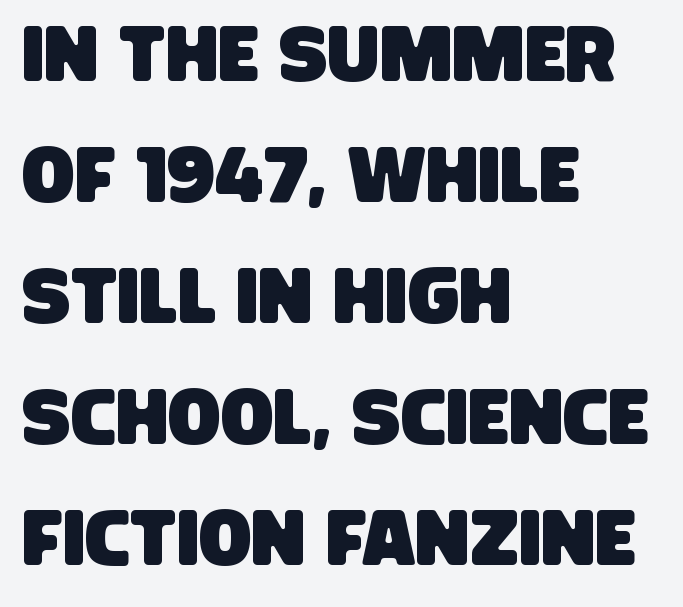
The image shows 78 px condensed sans-serif type; set left-aligned, normal line spacing (1.55x), normal letter spacing, not underlined; low stroke contrast and a large x-height.
